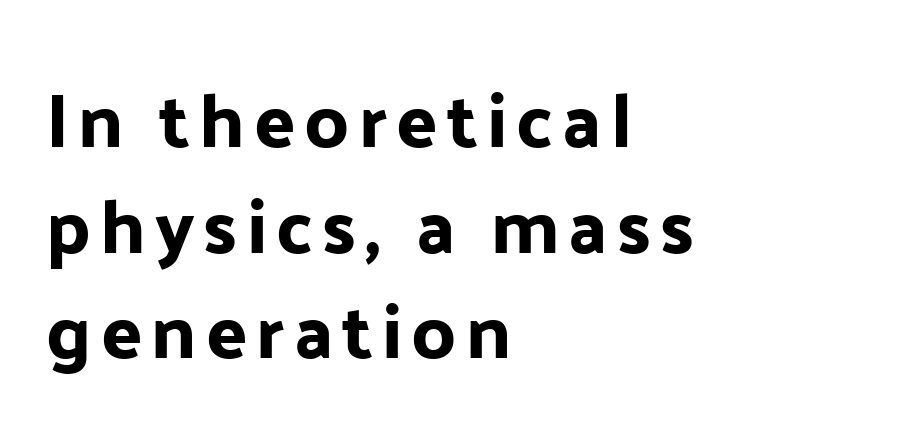
{"serif": "no", "italic": "no", "width": "normal", "stroke_contrast": "low", "x_height": "medium", "monospaced": "no", "underline": "no", "align": "left", "line_spacing": "normal", "line_spacing_ratio": 1.39, "glyph_px": 76}
